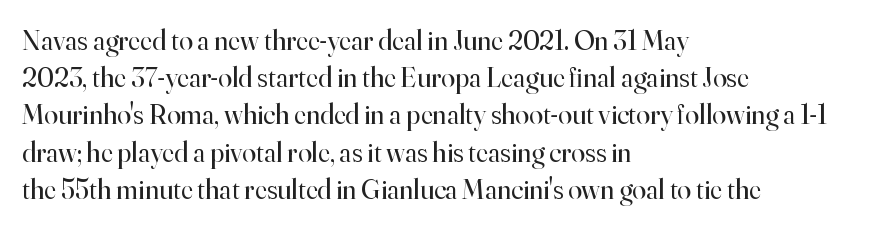
Q: Is the text bold? A: No.
Q: Is the text italic (slanted)? A: No, it is upright.
Q: Is the typeface a serif or a sans-serif typeface? A: Serif.
Q: Is the text underlined? A: No.
Q: How is the paragraph aligned? A: Left-aligned.
Q: Is the spacing between letters normal or unusually wide? A: Normal.
Q: Is the spacing between lines tight, normal or loose? A: Normal.
Q: Width (condensed, normal, or wide)? A: Normal.
Q: Stroke contrast? A: High.
Q: x-height? A: Small.
Q: Monospaced? A: No.
